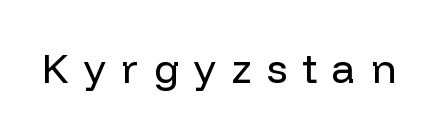
Descenders hang freely into open space. Letterform terminals end flat and unadorned throughout the passage. Look at the tracking — it's clearly loosened, letters drifting apart. Do the letters lean? They stand straight.
